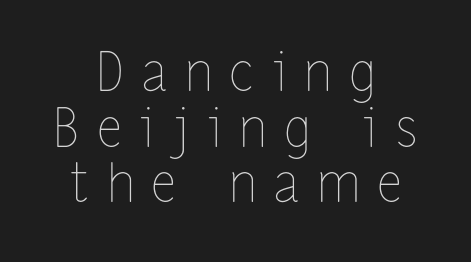
The rendering uses a small line-height, squeezing the rows. Looks like regular typesetting: each glyph gets only the width it needs. Notice how the stems are strictly vertical — no italics here. This sample is center-justified, so both line endings float freely. The baseline area is clear.
